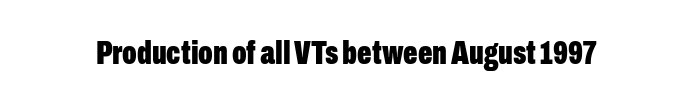
Q: Is the text bold? A: Yes.
Q: Is the text italic (slanted)? A: No, it is upright.
Q: Is the typeface a serif or a sans-serif typeface? A: Sans-serif.
Q: Is the text underlined? A: No.
Q: Is the spacing between letters normal or unusually wide? A: Normal.
Q: Width (condensed, normal, or wide)? A: Condensed.
Q: Stroke contrast? A: Low.
Q: x-height? A: Medium.
Q: Monospaced? A: No.
